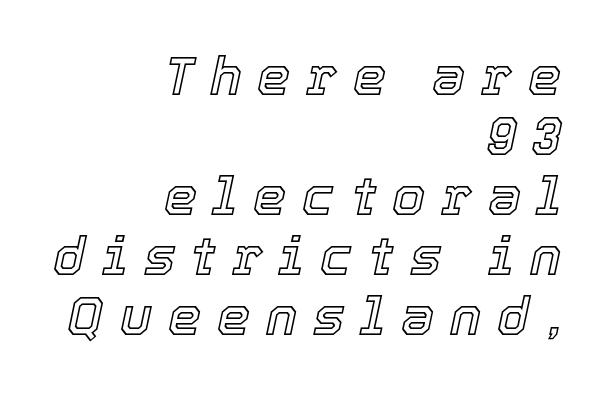
It's the slanting kind of type. In CSS terms this would be text-align: right. The passage shown has open, widely tracked lettering throughout. Varying glyph widths throughout — classic text-font behaviour. The leading is snug, giving the passage a crowded texture. The area under the type is left untouched.
